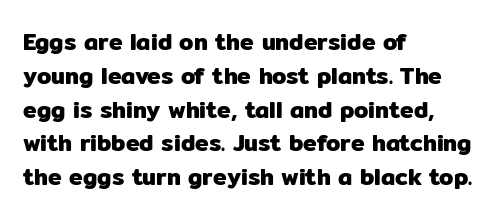
{"italic": "no", "underline": "no", "align": "left", "line_spacing": "normal", "line_spacing_ratio": 1.47, "letter_spacing": "normal", "letter_spacing_em": 0.0, "glyph_px": 23}
